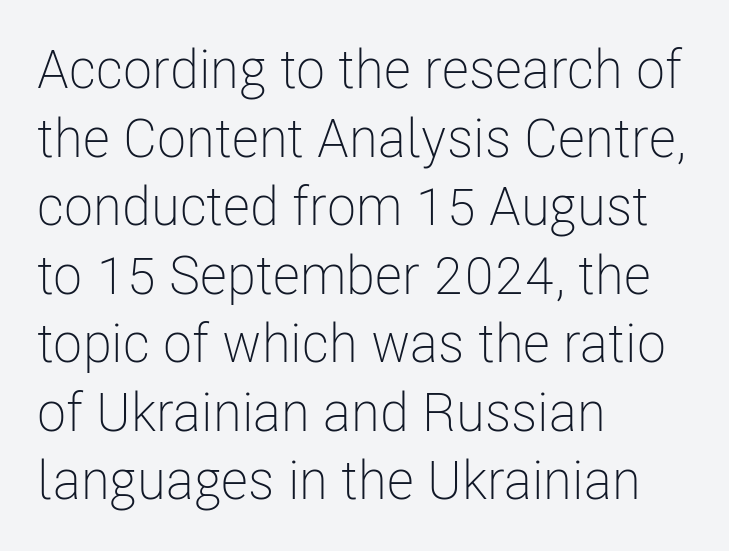
The image shows 54 px light, condensed sans-serif type, upright; set left-aligned, normal line spacing (1.27x), normal letter spacing, not underlined; low stroke contrast and a medium x-height.
